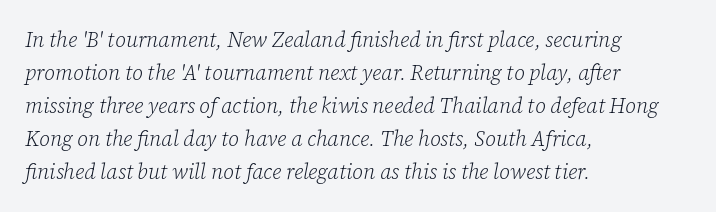
{"italic": "yes", "lean": "right", "slant_degrees": 12, "bold": "no", "underline": "no", "align": "left", "line_spacing": "normal", "line_spacing_ratio": 1.57, "letter_spacing": "normal", "letter_spacing_em": 0.0, "glyph_px": 21}
